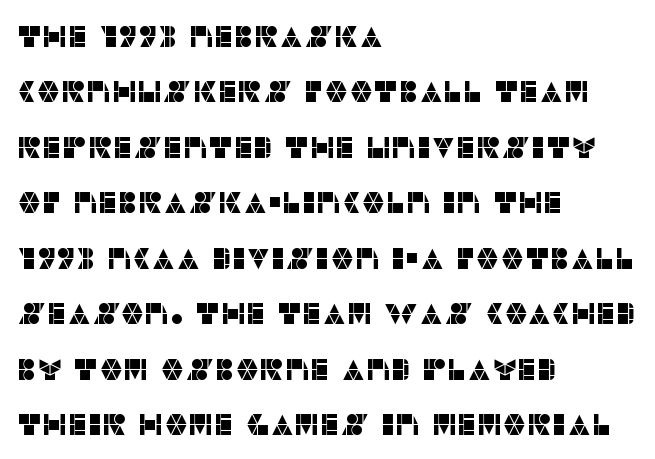
Look at the tracking — it's just the regular setting, nothing added. The type family on display is of the sans-serif kind. No word sits above an underline. The lettering holds an erect, upright posture throughout. The typesetter chose a ragged-right arrangement here. The face used here is proportionally spaced, like ordinary book or web type.
